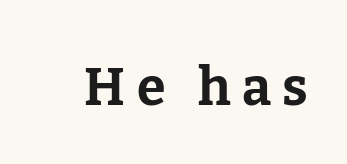
Do the characters align in a grid? No, the font is proportional. Each word looks stretched out because of the extra space between its letters. Glance below the letters and you will spot only blank space. Note: serifs present on the glyphs. On the weight axis this lands at bold, roughly 700. Every stem runs plumb, perpendicular to the baseline.
